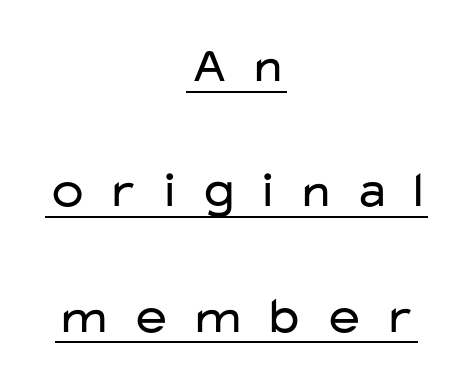
Q: Is the text bold? A: No.
Q: Is the text italic (slanted)? A: No, it is upright.
Q: Is the typeface a serif or a sans-serif typeface? A: Sans-serif.
Q: Is the text underlined? A: Yes.
Q: How is the paragraph aligned? A: Centered.
Q: Is the spacing between letters normal or unusually wide? A: Unusually wide.
Q: Is the spacing between lines tight, normal or loose? A: Loose.
Q: Width (condensed, normal, or wide)? A: Wide.
Q: Stroke contrast? A: Low.
Q: x-height? A: Medium.
Q: Monospaced? A: No.
